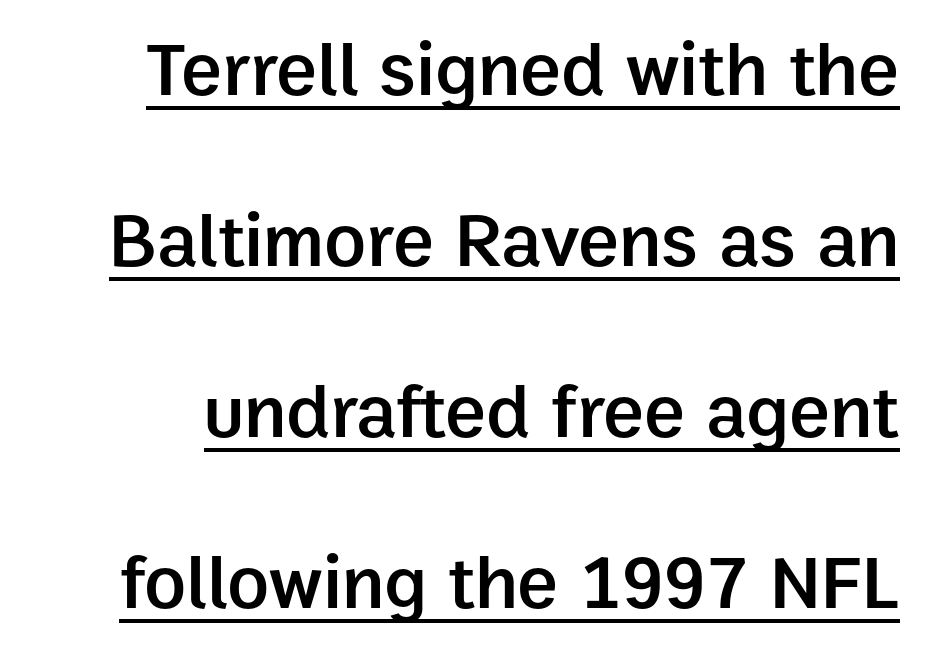
The image shows 77 px semibold sans-serif type, upright; set loose line spacing (2.22x), normal letter spacing, underlined; low stroke contrast and a medium x-height.
